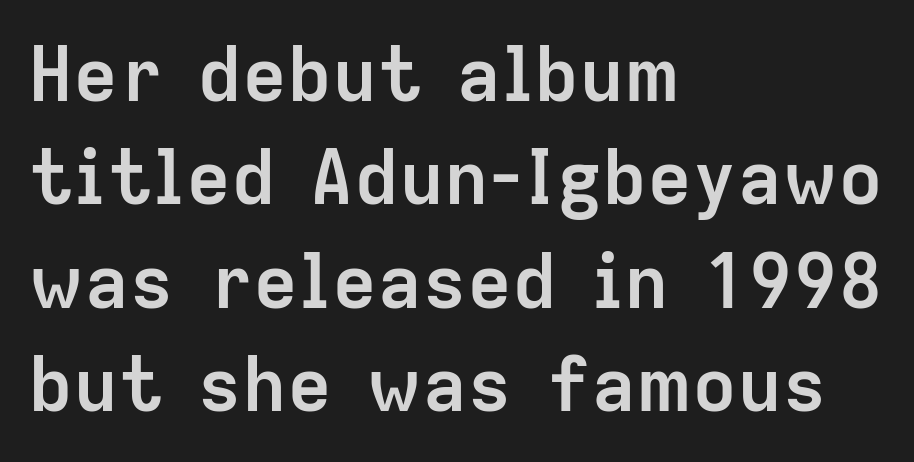
Whoever set this chose a conventional vertical rhythm. How heavy is the stroke? Heavy — this is a bold. There is no visible air inserted between adjacent glyphs. This sample uses a sans-serif face. The letters advance in unequal steps, a hallmark of proportional type.
